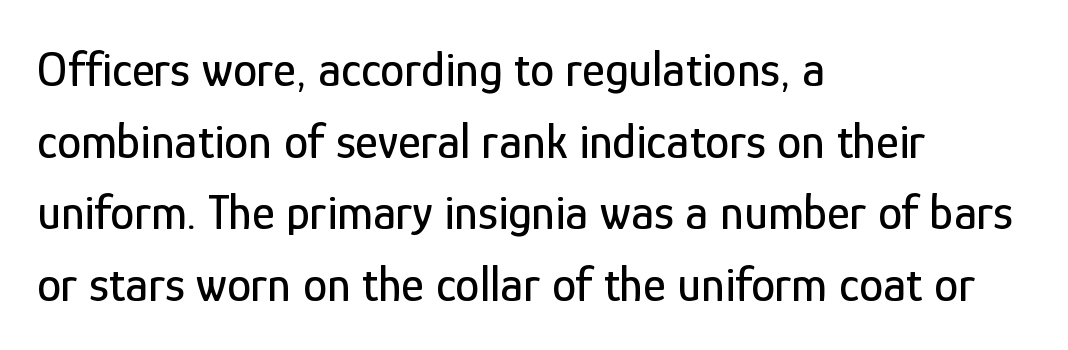
Q: Is the text italic (slanted)? A: No, it is upright.
Q: Is the typeface a serif or a sans-serif typeface? A: Sans-serif.
Q: Is the text underlined? A: No.
Q: How is the paragraph aligned? A: Left-aligned.
Q: Is the spacing between letters normal or unusually wide? A: Normal.
Q: Is the spacing between lines tight, normal or loose? A: Normal.
Q: Width (condensed, normal, or wide)? A: Condensed.
Q: Stroke contrast? A: Low.
Q: x-height? A: Medium.
Q: Monospaced? A: No.
